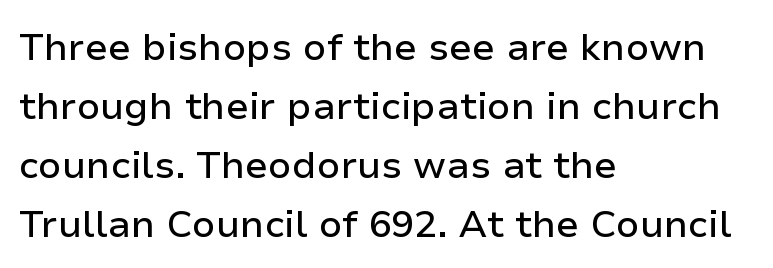
Posture: upright roman. Look at the tracking — it's just the regular setting, nothing added. A typesetter would call this leading conventional body-copy spacing. The passage shown is typed in a proportional face where columns would drift.
